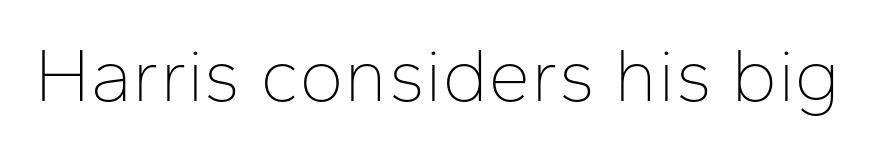
Q: Is the text bold? A: No.
Q: Is the text italic (slanted)? A: No, it is upright.
Q: Is the typeface a serif or a sans-serif typeface? A: Sans-serif.
Q: Is the text underlined? A: No.
Q: Is the spacing between letters normal or unusually wide? A: Normal.
Q: Width (condensed, normal, or wide)? A: Normal.
Q: Stroke contrast? A: Low.
Q: x-height? A: Medium.
Q: Monospaced? A: No.
